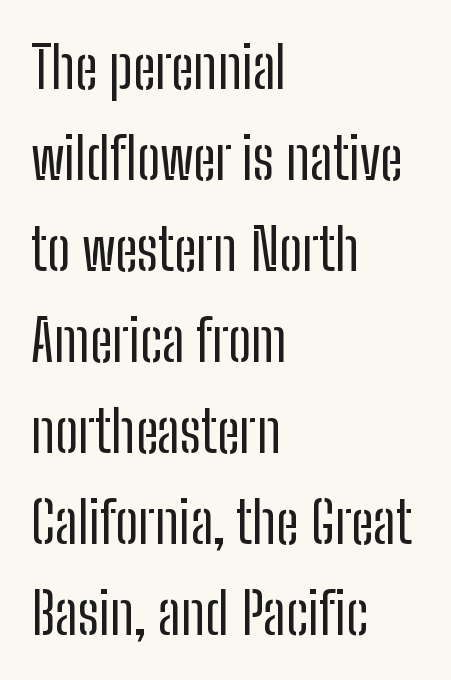
Q: Is the text bold? A: No.
Q: Is the text italic (slanted)? A: No, it is upright.
Q: Is the typeface a serif or a sans-serif typeface? A: Sans-serif.
Q: Is the text underlined? A: No.
Q: How is the paragraph aligned? A: Left-aligned.
Q: Is the spacing between letters normal or unusually wide? A: Normal.
Q: Is the spacing between lines tight, normal or loose? A: Normal.
Q: Width (condensed, normal, or wide)? A: Condensed.
Q: Stroke contrast? A: Low.
Q: x-height? A: Medium.
Q: Monospaced? A: No.
